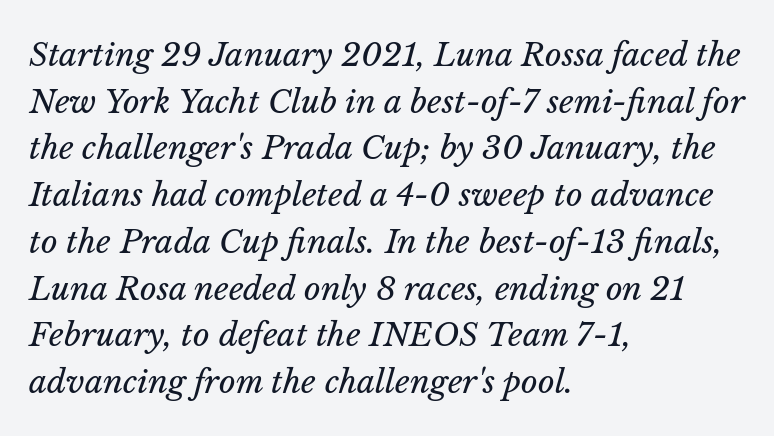
Letters rest on an invisible, unmarked baseline. Where is the straight margin? On the left. Characters are canted at an angle relative to the baseline's perpendicular. Quick note: interline space is typical. Letters have the restrained weight of plain body copy at most. Compared with typical body copy, the letter spacing here is the same.
